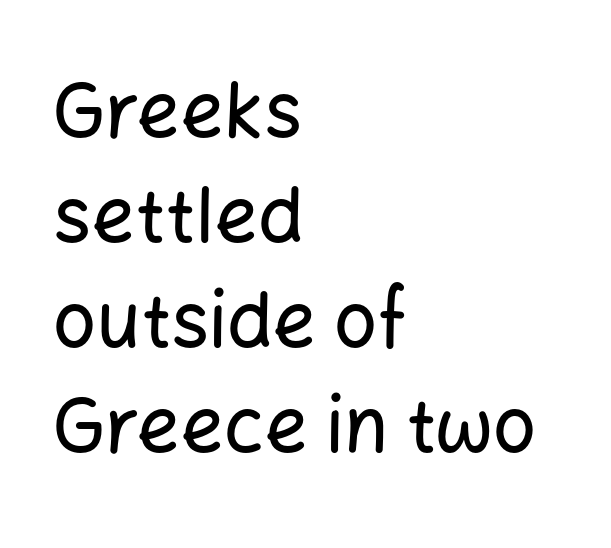
{"serif": "no", "italic": "no", "width": "normal", "stroke_contrast": "low", "x_height": "medium", "monospaced": "no", "underline": "no", "align": "left", "line_spacing": "normal", "line_spacing_ratio": 1.38, "letter_spacing": "normal", "letter_spacing_em": 0.0, "glyph_px": 76}
